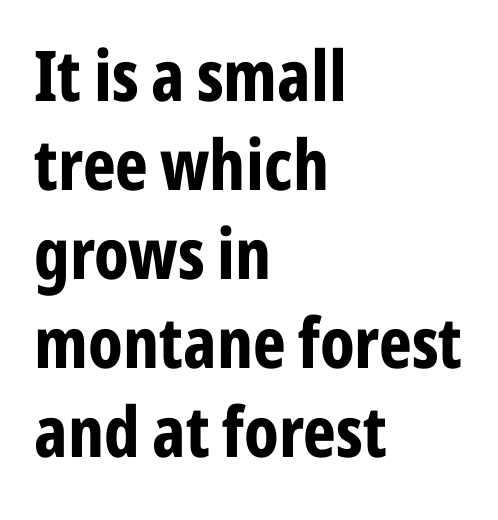
{"serif": "no", "italic": "no", "bold": "yes", "weight": "bold", "width": "condensed", "stroke_contrast": "low", "x_height": "medium", "monospaced": "no", "underline": "no", "align": "left", "line_spacing": "normal", "line_spacing_ratio": 1.27, "letter_spacing": "normal", "letter_spacing_em": 0.0, "glyph_px": 70}
